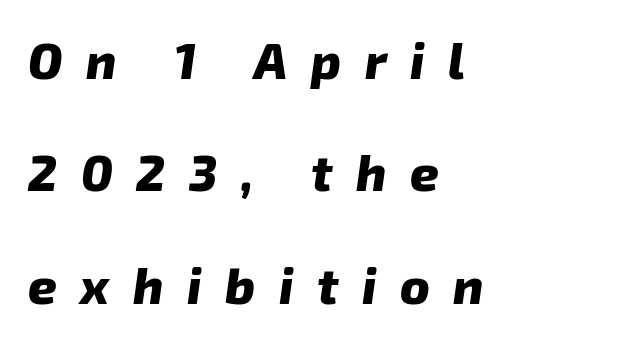
Reading down the block, your eye returns to a fixed left position each line. The line texture is sparse and dotted thanks to wide tracking. On the weight axis this lands at bold, roughly 700. The face used here is proportionally spaced, like ordinary book or web type. These lines are composed in type without serifs. Interline gaps are noticeably wide in this sample.
